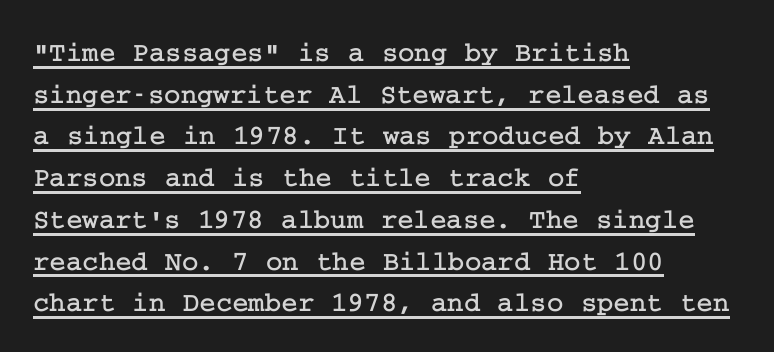
The line texture is even and compact thanks to regular tracking. This block has exactly the height ordinary leading produces. Caption: multi-line text, flush left, ragged right. When letters stand straight like this, we call the style roman or upright. Font category for this specimen: serif.
